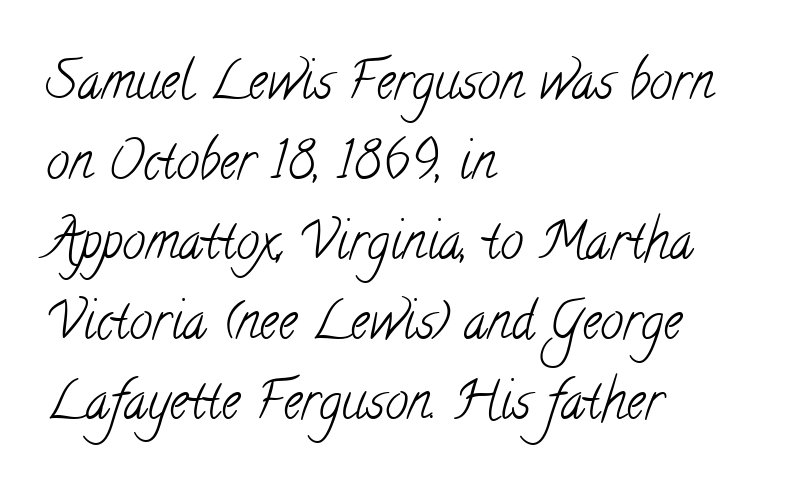
{"serif": "yes", "bold": "no", "weight": "light", "width": "condensed", "stroke_contrast": "low", "x_height": "small", "monospaced": "no", "underline": "no", "align": "left", "line_spacing": "normal", "line_spacing_ratio": 1.54, "letter_spacing": "normal", "letter_spacing_em": 0.0, "glyph_px": 52}
